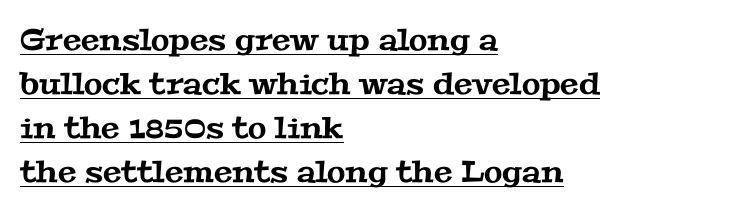
Where is the straight margin? On the left. What's the leading like? Ordinary, nothing unusual. The gaps between neighbouring characters are ordinary and unremarkable. Proportional: the letters do not fall into vertical columns. Check where the strokes stop: tiny serifs finish them off.
